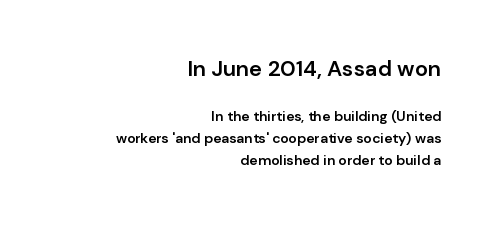
Q: Is the text bold? A: Semi-bold.
Q: Is the text italic (slanted)? A: No, it is upright.
Q: Is the text underlined? A: No.
Q: How is the paragraph aligned? A: Right-aligned.
Q: Is the spacing between letters normal or unusually wide? A: Normal.
Q: Is the spacing between lines tight, normal or loose? A: Normal.
Q: Which block of text is set in a larger size, the first (top) or the second (bottom)? A: The first (top) one.
